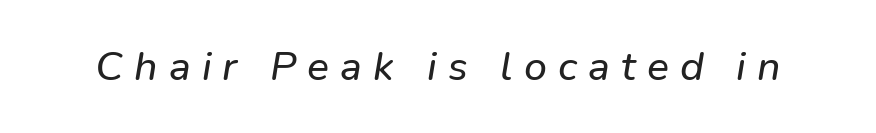
Honestly, there is no underline to notice here at all. Spacing verdict: proportional, widths tailored to each character. It's the slanting kind of type. Tracking value appears strongly positive — letters spread wide.
